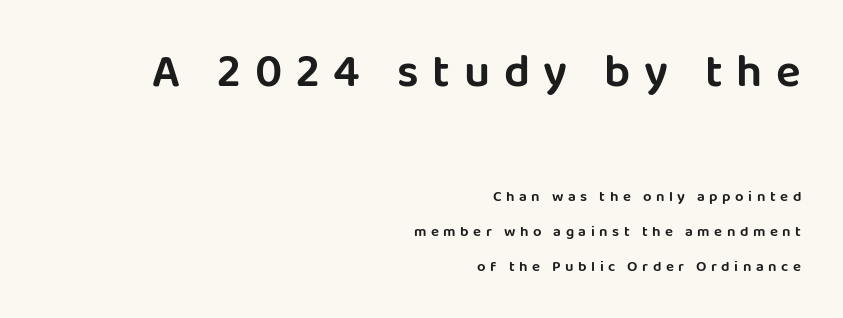
Notice how the stems are strictly vertical — no italics here. The type is letterspaced generously, with wide tracking. The rendering shrinks the type as you move from the upper chunk to the lower. Students, observe: this is what heavily led, spacious text looks like.
